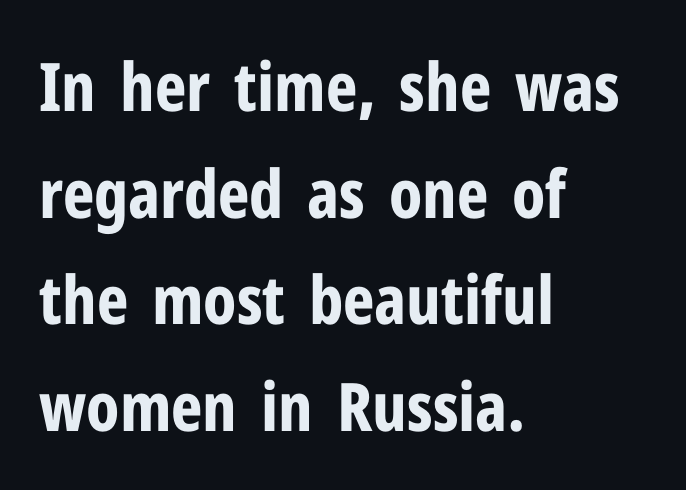
Q: Is the text bold? A: Yes.
Q: Is the text italic (slanted)? A: No, it is upright.
Q: Is the typeface a serif or a sans-serif typeface? A: Sans-serif.
Q: Is the text underlined? A: No.
Q: How is the paragraph aligned? A: Left-aligned.
Q: Is the spacing between letters normal or unusually wide? A: Normal.
Q: Is the spacing between lines tight, normal or loose? A: Normal.
Q: Width (condensed, normal, or wide)? A: Condensed.
Q: Stroke contrast? A: Low.
Q: x-height? A: Medium.
Q: Monospaced? A: No.
